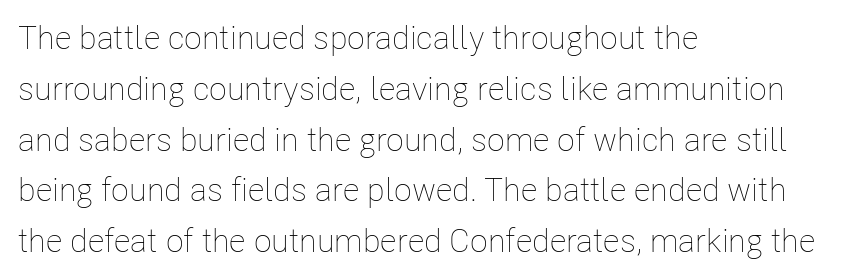
The image shows 33 px thin, condensed type, upright; set left-aligned, normal line spacing (1.54x), normal letter spacing, not underlined; low stroke contrast and a medium x-height.
